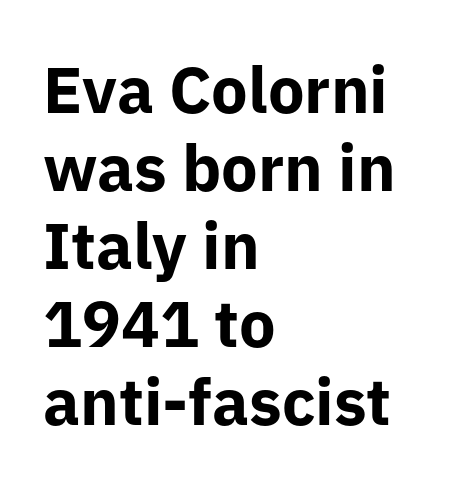
The image shows 65 px bold sans-serif type, upright; set left-aligned, line spacing 1.2x, normal letter spacing, not underlined; low stroke contrast and a medium x-height.
